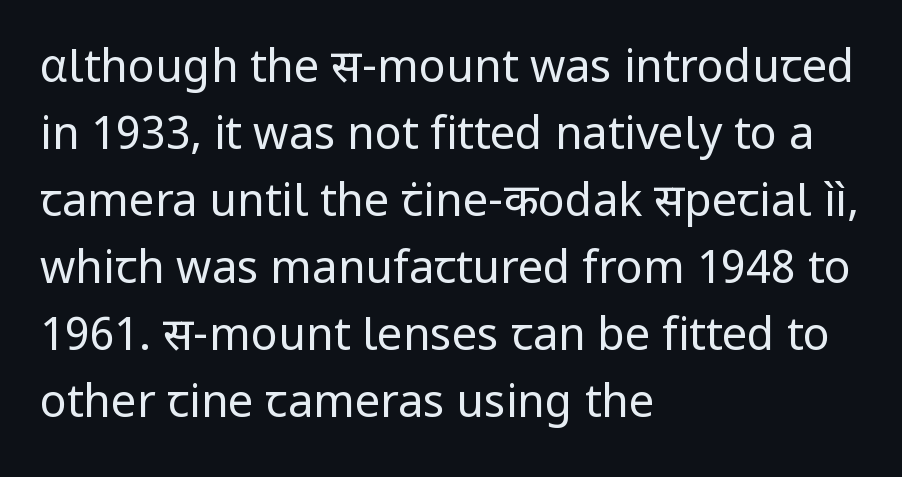
{"serif": "no", "italic": "no", "bold": "no", "weight": "regular", "width": "normal", "stroke_contrast": "low", "x_height": "medium", "monospaced": "no", "underline": "no", "align": "left", "line_spacing": "normal", "line_spacing_ratio": 1.49, "letter_spacing": "normal", "letter_spacing_em": 0.0, "glyph_px": 45}
